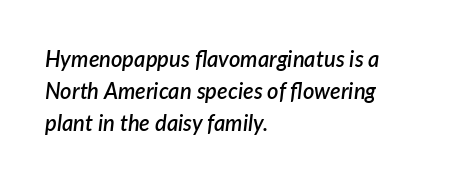
The image shows 22 px text type, italic (leaning right); set left-aligned, normal line spacing (1.46x), normal letter spacing, not underlined.
